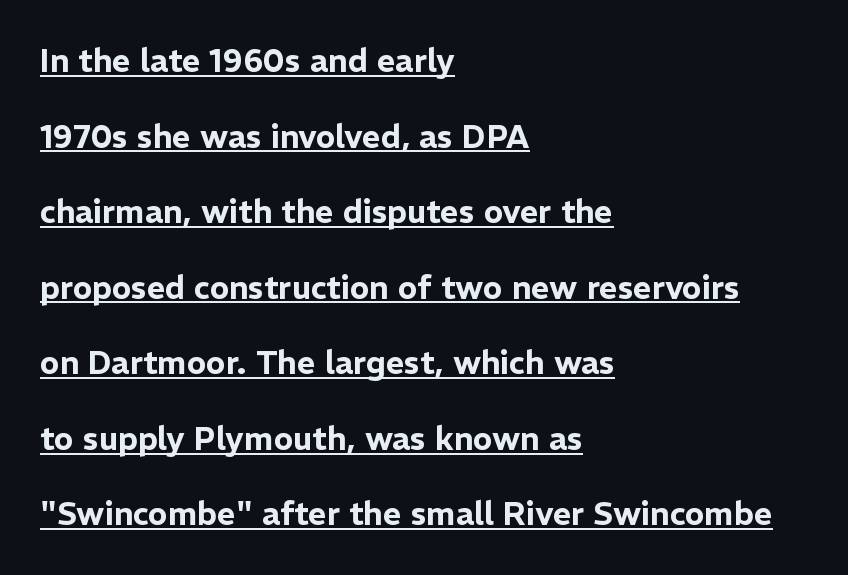
{"serif": "no", "italic": "no", "width": "normal", "stroke_contrast": "low", "x_height": "medium", "monospaced": "no", "underline": "yes", "align": "left", "line_spacing": "loose", "line_spacing_ratio": 2.36, "letter_spacing": "normal", "letter_spacing_em": 0.0, "glyph_px": 32}
